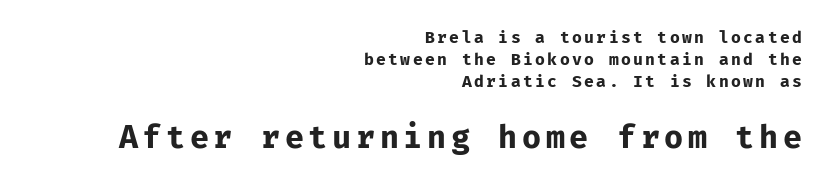
Does the copy run flush right? Yes — the right margin is perfectly even. You get the small type first, then a jump to larger type. Vertically, the passage feels balanced, rows spaced as you'd expect. Typographically, this falls in the sans-serif category.
